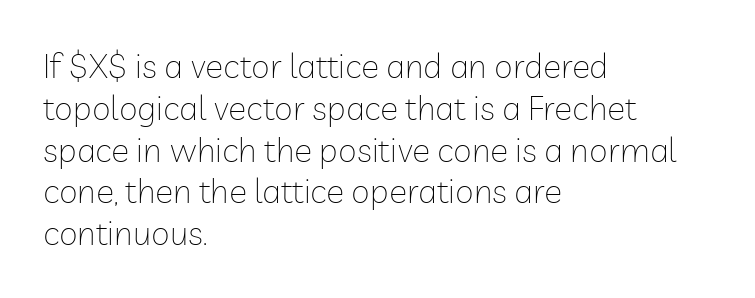
{"serif": "no", "italic": "no", "bold": "no", "weight": "thin", "width": "normal", "stroke_contrast": "low", "x_height": "medium", "monospaced": "no", "underline": "no", "align": "left", "line_spacing_ratio": 1.23, "letter_spacing": "normal", "letter_spacing_em": 0.0, "glyph_px": 34}
